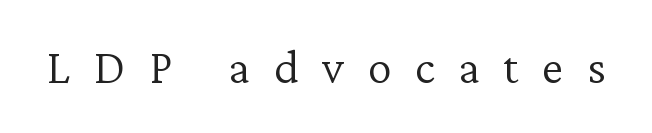
{"serif": "yes", "italic": "no", "bold": "no", "weight": "light", "width": "normal", "stroke_contrast": "low", "x_height": "medium", "monospaced": "no", "underline": "no", "letter_spacing": "wide", "letter_spacing_em": 0.49, "glyph_px": 48}
